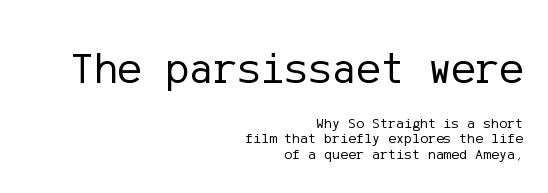
It's the straight-up-and-down kind of type. The weight tops out at a normal text grade. Line endings align vertically; line beginnings do not. The passage shown begins with its larger block and ends with its smaller one.
